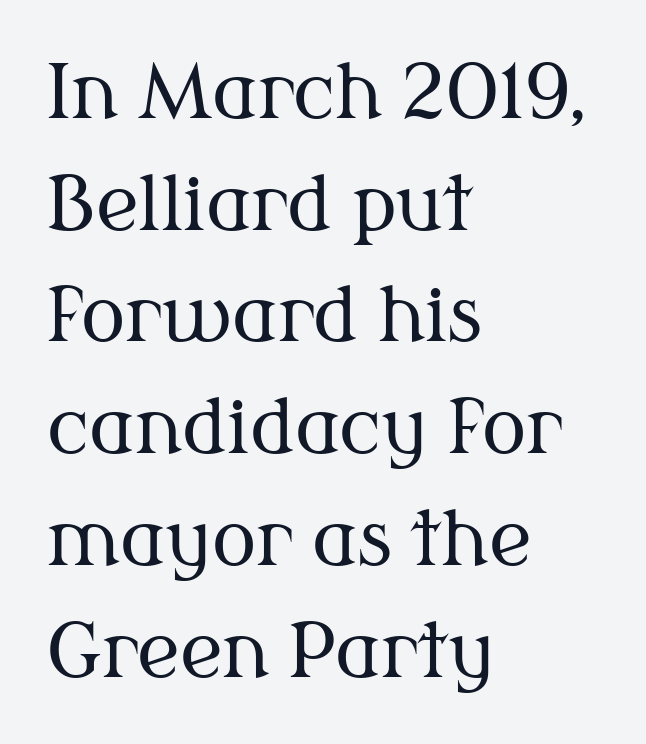
No italicization has been applied; the sample stays upright. Vertical stems look standard width or narrower in stroke. Between one letter and the next there's only the usual sliver of space. Which margin do the lines hug? The left one — the right edge is uneven. Just letters on the line, the space beneath them empty. The rendering uses natural spacing where letterforms have individual widths.
